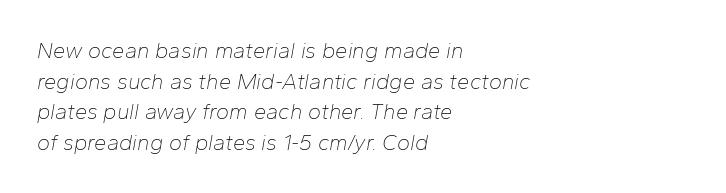
A quiet, ordinary-to-light weight characterises the typeface. The letters sit at their default tracking, neither squeezed nor spread. Leading matches the norm, producing a regular column. Honestly, there is no underline to notice here at all. Compared with a centered layout, this one pins lines to the left instead. The face used here has a pronounced slope to its letters.
